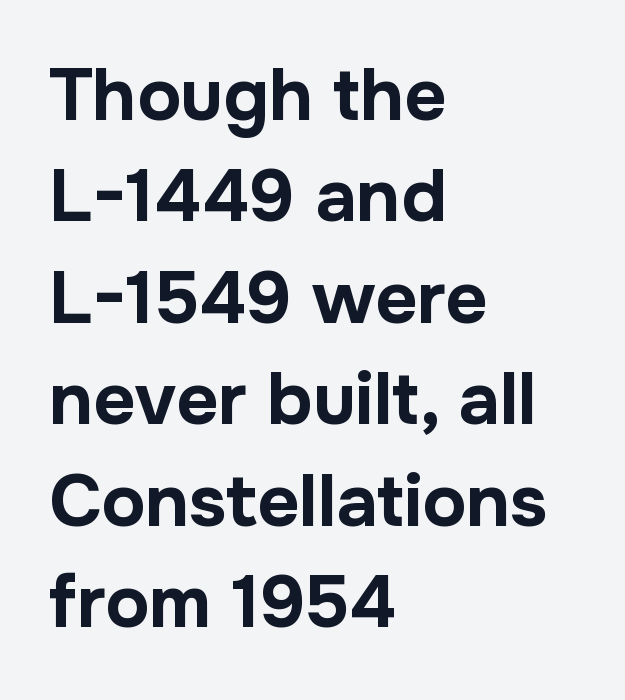
{"serif": "no", "italic": "no", "bold": "yes", "weight": "bold", "width": "normal", "stroke_contrast": "low", "x_height": "medium", "monospaced": "no", "underline": "no", "align": "left", "line_spacing": "normal", "line_spacing_ratio": 1.39, "letter_spacing": "normal", "letter_spacing_em": 0.0, "glyph_px": 73}
